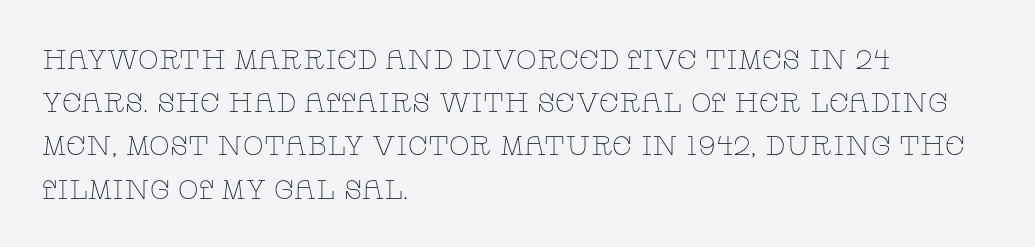
Posture: straight, roman, zero tilt. Notice how descenders clear the ascenders below comfortably — that's standard leading. Visually the block forms a straight wall on the left and a jagged coastline on the right. Descenders hang freely into open space. The type is set solid horizontally, with unmodified tracking. Heft: none added — not bold.
